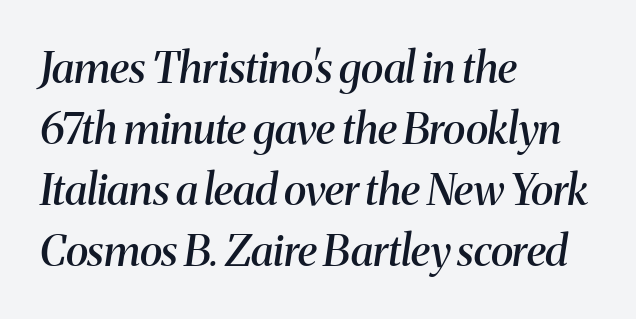
Stems and bowls a touch heavier than normal — semibold. Decoration check: the copy has no underline. Casual observation: everything's shoved over to the left. These lines are composed in type with serifs. Whoever set this chose a conventional vertical rhythm.
